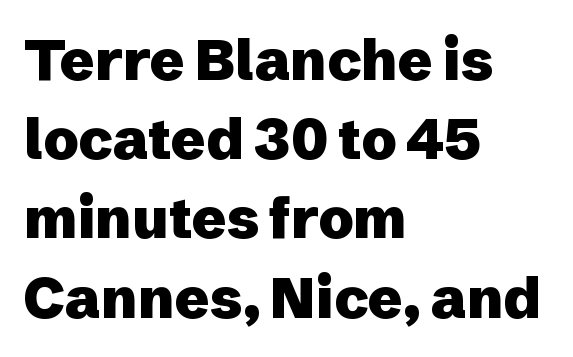
Inter-character spacing is left at the font's built-in metrics. The letters advance in unequal steps, a hallmark of proportional type. If you measured baseline to baseline, you'd find a middling distance. Where is the straight margin? On the left.
